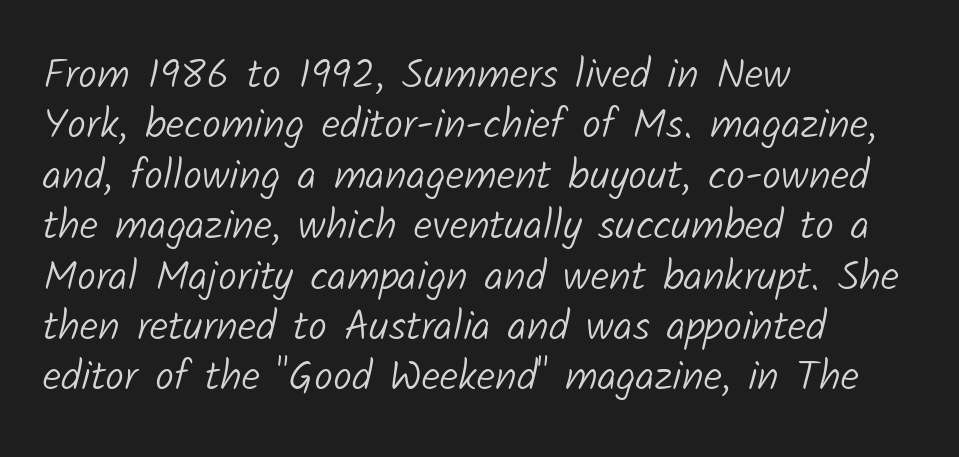
The image shows 42 px light sans-serif type; set left-aligned, line spacing 1.2x, normal letter spacing, not underlined; low stroke contrast and a medium x-height.
